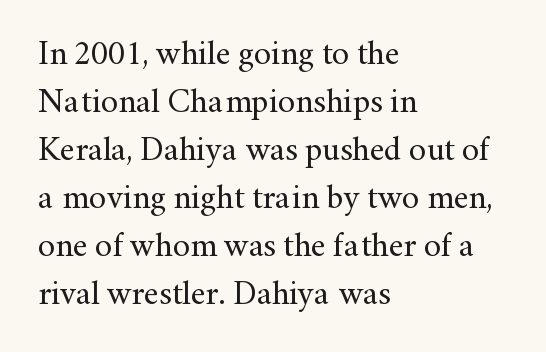
The image shows 34 px regular-weight serif type, upright; set left-aligned, normal line spacing (1.41x), normal letter spacing, not underlined; medium stroke contrast and a small x-height.
